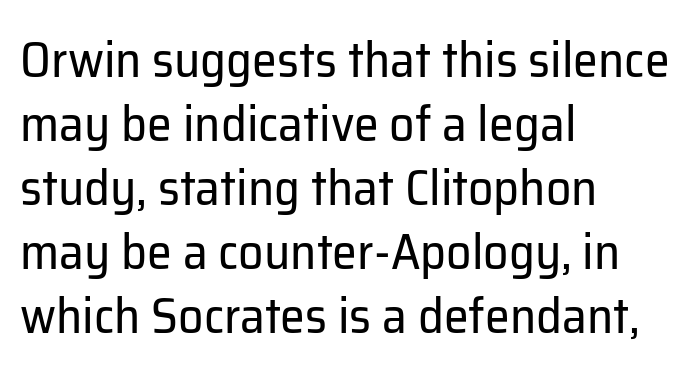
{"serif": "no", "italic": "no", "bold": "no", "weight": "regular", "width": "normal", "stroke_contrast": "low", "x_height": "medium", "monospaced": "no", "underline": "no", "align": "left", "line_spacing": "normal", "line_spacing_ratio": 1.28, "letter_spacing": "normal", "letter_spacing_em": 0.0, "glyph_px": 50}
